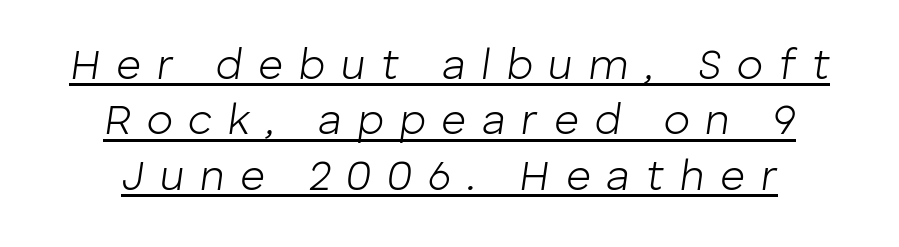
Letter spacing: wide. One glance says typical: line gaps are just what's usual. Tall strokes in this sample are angled rather than plumb. Heft: none added — not bold.
